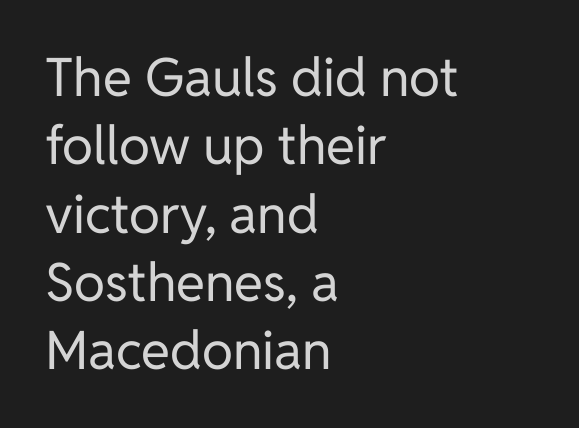
The image shows 53 px regular-weight sans-serif type, upright; set left-aligned, normal line spacing (1.29x), normal letter spacing, not underlined; low stroke contrast and a medium x-height.
